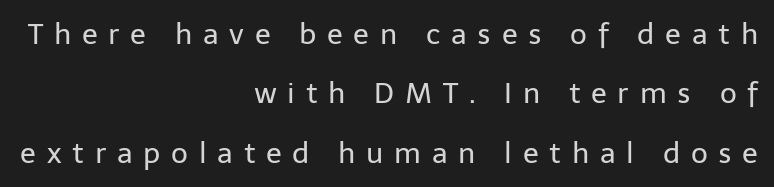
Q: Is the text bold? A: No.
Q: Is the text italic (slanted)? A: No, it is upright.
Q: Is the typeface a serif or a sans-serif typeface? A: Sans-serif.
Q: Is the text underlined? A: No.
Q: How is the paragraph aligned? A: Right-aligned.
Q: Is the spacing between letters normal or unusually wide? A: Unusually wide.
Q: Is the spacing between lines tight, normal or loose? A: Loose.
Q: Width (condensed, normal, or wide)? A: Normal.
Q: Stroke contrast? A: Low.
Q: x-height? A: Medium.
Q: Monospaced? A: No.
